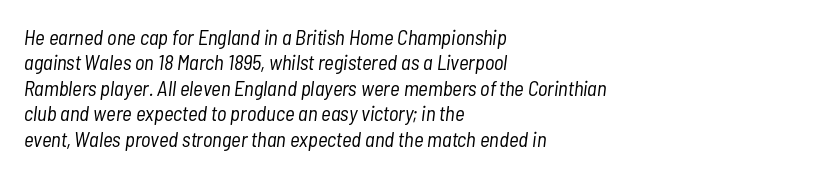
The ragged edge is on the right, which tells us the setting is flush left. Is the stroke heavy? The answer is a plain regular-or-lighter. The words here are not underlined. A typesetter would mark this as italic. These lines keep a tight, regular rhythm from letter to letter.
